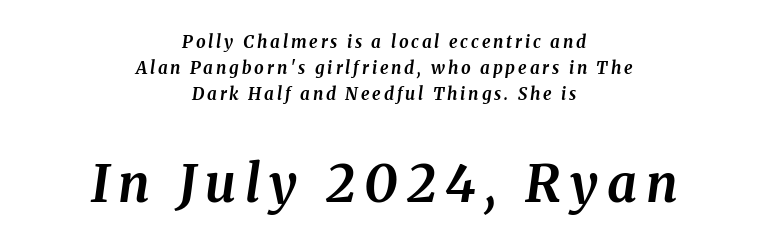
The image shows 52 px bold type, italic (leaning right); set centered, normal line spacing (1.52x), not underlined; the second (bottom) block is 3.06x larger; medium stroke contrast and a medium x-height.
